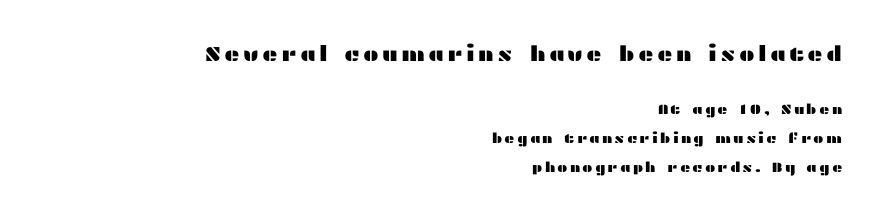
Q: Is the text italic (slanted)? A: No, it is upright.
Q: Is the text underlined? A: No.
Q: How is the paragraph aligned? A: Right-aligned.
Q: Is the spacing between lines tight, normal or loose? A: Loose.
Q: Which block of text is set in a larger size, the first (top) or the second (bottom)? A: The first (top) one.
